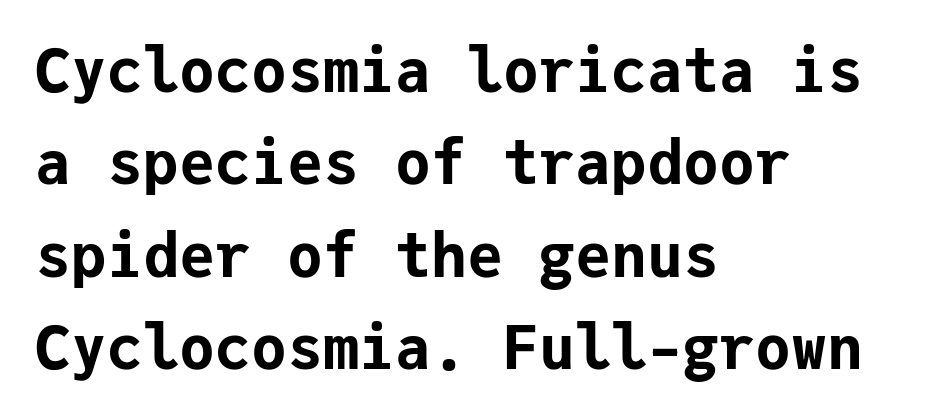
{"serif": "no", "italic": "no", "bold": "yes", "weight": "bold", "width": "normal", "stroke_contrast": "low", "x_height": "medium", "monospaced": "yes", "underline": "no", "align": "left", "line_spacing": "normal", "line_spacing_ratio": 1.54, "letter_spacing": "normal", "letter_spacing_em": 0.0, "glyph_px": 60}
